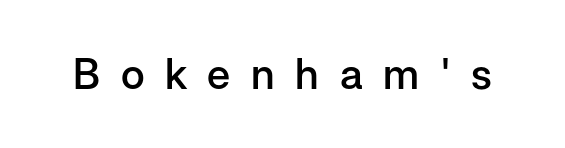
Q: Is the text bold? A: Semi-bold.
Q: Is the text italic (slanted)? A: No, it is upright.
Q: Is the typeface a serif or a sans-serif typeface? A: Sans-serif.
Q: Is the text underlined? A: No.
Q: Is the spacing between letters normal or unusually wide? A: Unusually wide.
Q: Width (condensed, normal, or wide)? A: Normal.
Q: Stroke contrast? A: Low.
Q: x-height? A: Medium.
Q: Monospaced? A: No.
